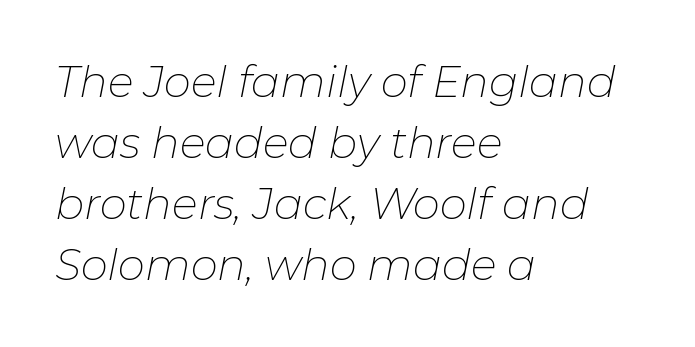
{"italic": "yes", "lean": "right", "slant_degrees": 11, "bold": "no", "weight": "thin", "width": "normal", "stroke_contrast": "low", "x_height": "medium", "monospaced": "no", "underline": "no", "align": "left", "line_spacing": "normal", "line_spacing_ratio": 1.42, "letter_spacing": "normal", "letter_spacing_em": 0.0, "glyph_px": 43}
